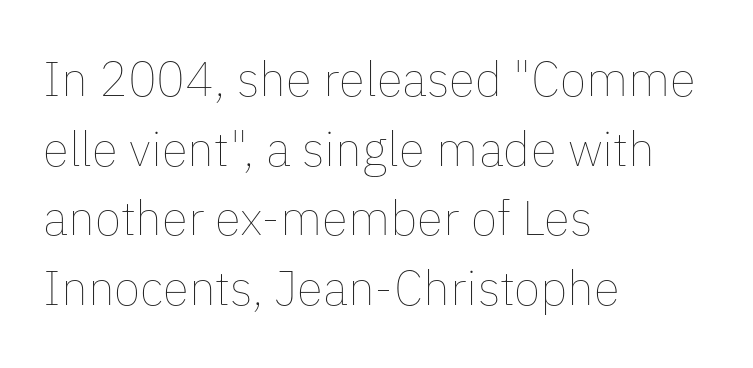
{"italic": "no", "bold": "no", "weight": "thin", "width": "normal", "stroke_contrast": "low", "x_height": "medium", "monospaced": "no", "underline": "no", "align": "left", "line_spacing": "normal", "line_spacing_ratio": 1.45, "letter_spacing": "normal", "letter_spacing_em": 0.0, "glyph_px": 48}
